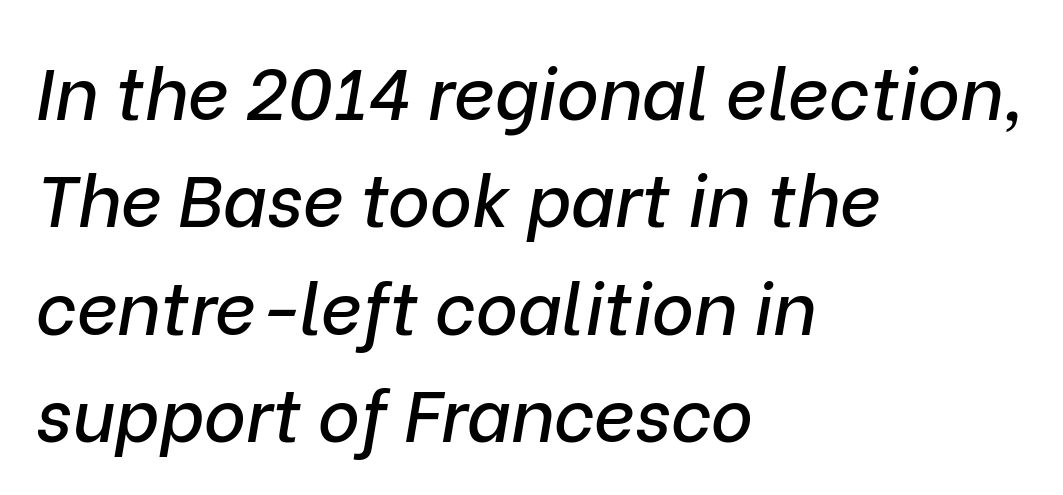
{"italic": "yes", "lean": "right", "slant_degrees": 9, "width": "normal", "stroke_contrast": "low", "x_height": "medium", "monospaced": "no", "underline": "no", "align": "left", "line_spacing": "normal", "line_spacing_ratio": 1.49, "letter_spacing": "normal", "letter_spacing_em": 0.0, "glyph_px": 72}
